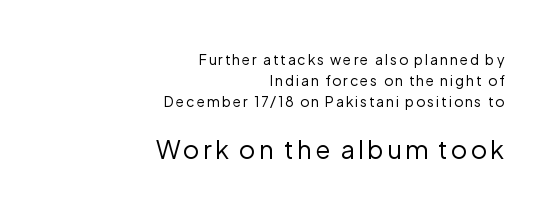
Q: Is the text bold? A: No.
Q: Is the text italic (slanted)? A: No, it is upright.
Q: Is the text underlined? A: No.
Q: How is the paragraph aligned? A: Right-aligned.
Q: Is the spacing between lines tight, normal or loose? A: Normal.
Q: Which block of text is set in a larger size, the first (top) or the second (bottom)? A: The second (bottom) one.
